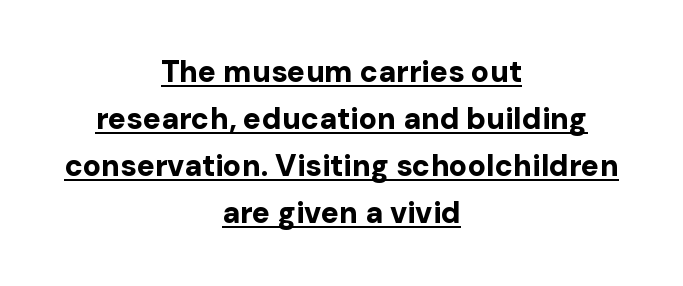
{"serif": "no", "italic": "no", "bold": "yes", "weight": "bold", "width": "normal", "stroke_contrast": "low", "x_height": "medium", "monospaced": "no", "underline": "yes", "align": "center", "line_spacing": "normal", "line_spacing_ratio": 1.57, "letter_spacing": "normal", "letter_spacing_em": 0.0, "glyph_px": 30}
